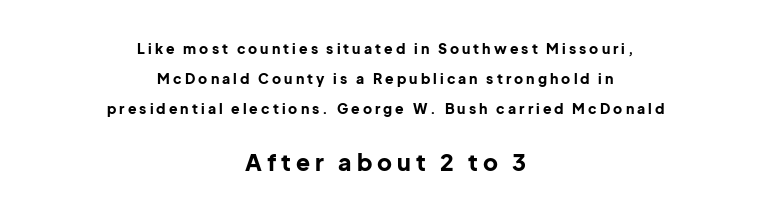
Q: Is the text bold? A: Yes.
Q: Is the text italic (slanted)? A: No, it is upright.
Q: Is the text underlined? A: No.
Q: How is the paragraph aligned? A: Centered.
Q: Is the spacing between letters normal or unusually wide? A: Unusually wide.
Q: Is the spacing between lines tight, normal or loose? A: Loose.
Q: Which block of text is set in a larger size, the first (top) or the second (bottom)? A: The second (bottom) one.
